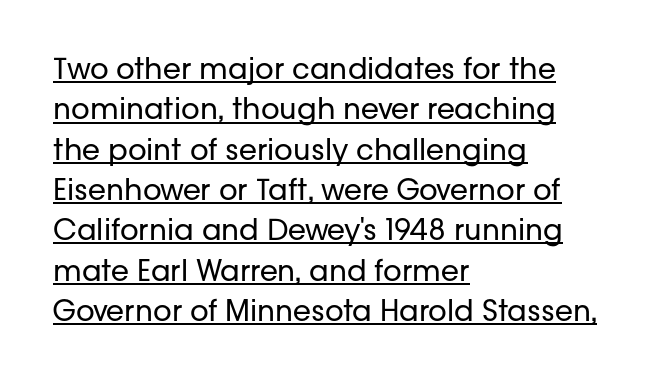
Q: Is the text bold? A: No.
Q: Is the text italic (slanted)? A: No, it is upright.
Q: Is the typeface a serif or a sans-serif typeface? A: Sans-serif.
Q: Is the text underlined? A: Yes.
Q: How is the paragraph aligned? A: Left-aligned.
Q: Is the spacing between letters normal or unusually wide? A: Normal.
Q: Is the spacing between lines tight, normal or loose? A: Normal.
Q: Width (condensed, normal, or wide)? A: Normal.
Q: Stroke contrast? A: Low.
Q: x-height? A: Medium.
Q: Monospaced? A: No.
